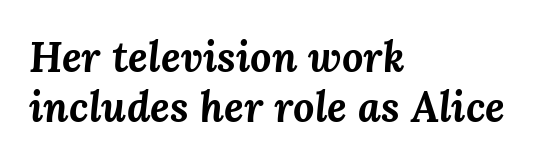
When letters slant like this, we call the style italic. The passage shown has conventional tracking throughout. Leftover space on each line is placed entirely after the last word. Each letter keeps its own natural width here, so spacing adapts to shape. Bare-footed words on every line.
